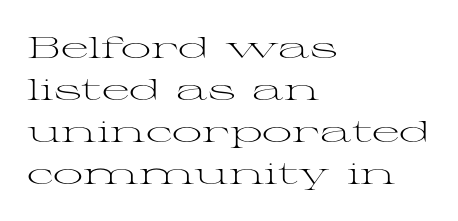
{"serif": "yes", "italic": "no", "bold": "no", "weight": "light", "width": "wide", "stroke_contrast": "medium", "x_height": "medium", "monospaced": "no", "underline": "no", "align": "left", "line_spacing": "normal", "line_spacing_ratio": 1.4, "letter_spacing": "normal", "letter_spacing_em": 0.0, "glyph_px": 30}
